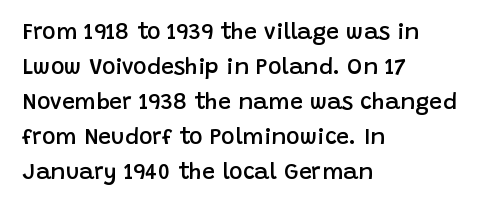
Q: Is the text bold? A: Semi-bold.
Q: Is the text italic (slanted)? A: No, it is upright.
Q: Is the text underlined? A: No.
Q: How is the paragraph aligned? A: Left-aligned.
Q: Is the spacing between letters normal or unusually wide? A: Normal.
Q: Is the spacing between lines tight, normal or loose? A: Normal.
